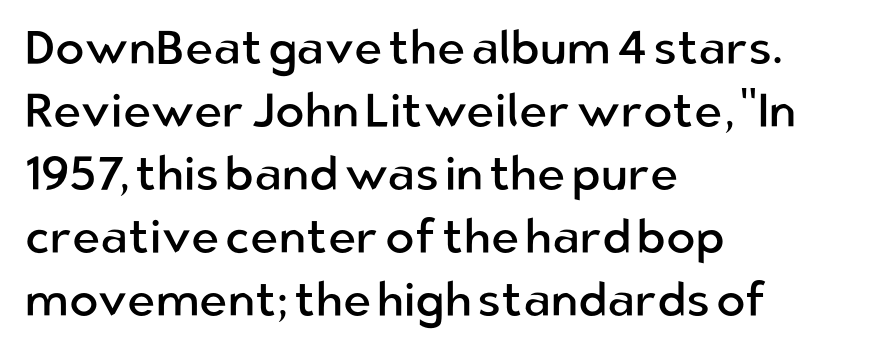
Q: Is the text bold? A: No.
Q: Is the text italic (slanted)? A: No, it is upright.
Q: Is the typeface a serif or a sans-serif typeface? A: Sans-serif.
Q: Is the text underlined? A: No.
Q: How is the paragraph aligned? A: Left-aligned.
Q: Is the spacing between letters normal or unusually wide? A: Normal.
Q: Is the spacing between lines tight, normal or loose? A: Normal.
Q: Width (condensed, normal, or wide)? A: Normal.
Q: Stroke contrast? A: Low.
Q: x-height? A: Medium.
Q: Monospaced? A: No.
